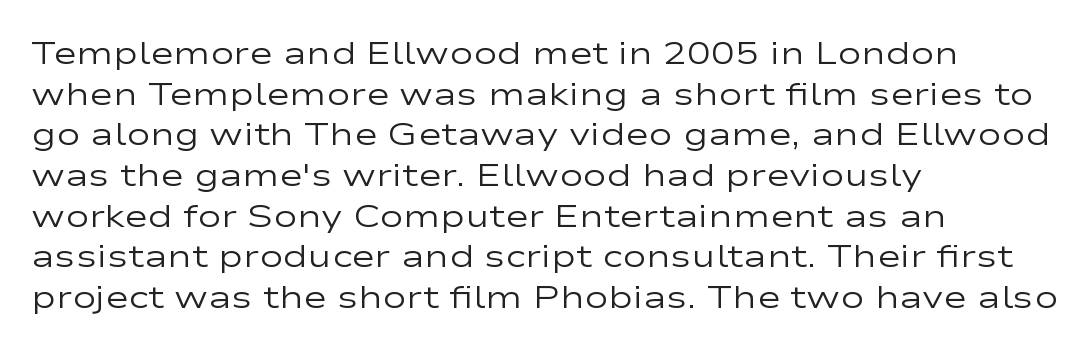
The image shows 32 px regular-weight, wide sans-serif type, upright; set left-aligned, normal line spacing (1.27x), normal letter spacing, not underlined; low stroke contrast and a medium x-height.
